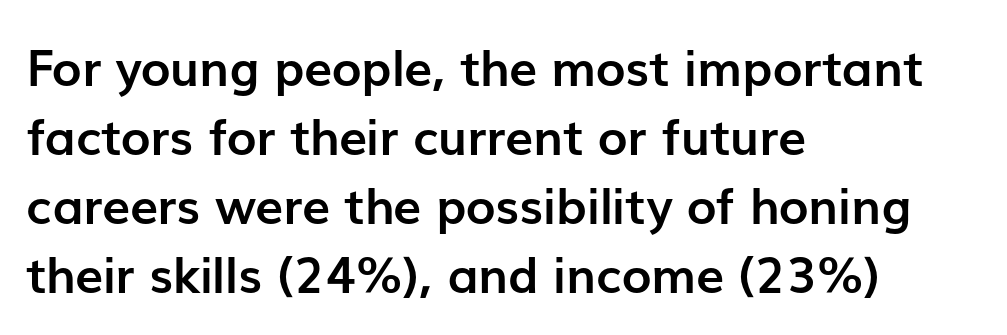
The image shows 50 px semibold sans-serif type, upright; set left-aligned, normal line spacing (1.38x), normal letter spacing, not underlined; low stroke contrast and a medium x-height.
